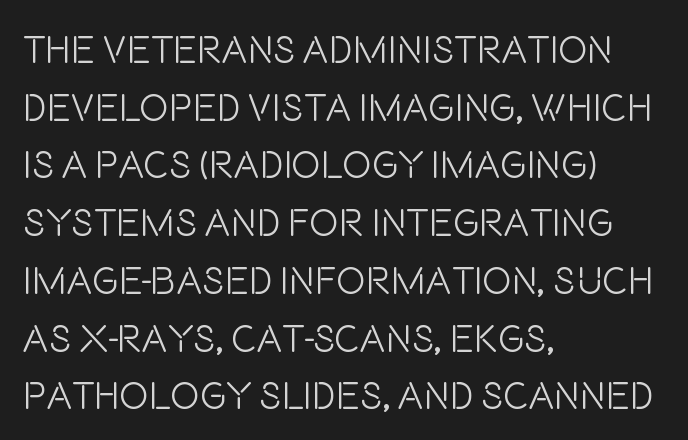
{"serif": "no", "italic": "no", "bold": "no", "weight": "light", "width": "condensed", "stroke_contrast": "low", "x_height": "large", "monospaced": "no", "underline": "no", "align": "left", "line_spacing": "normal", "line_spacing_ratio": 1.48, "letter_spacing": "normal", "letter_spacing_em": 0.0, "glyph_px": 39}
